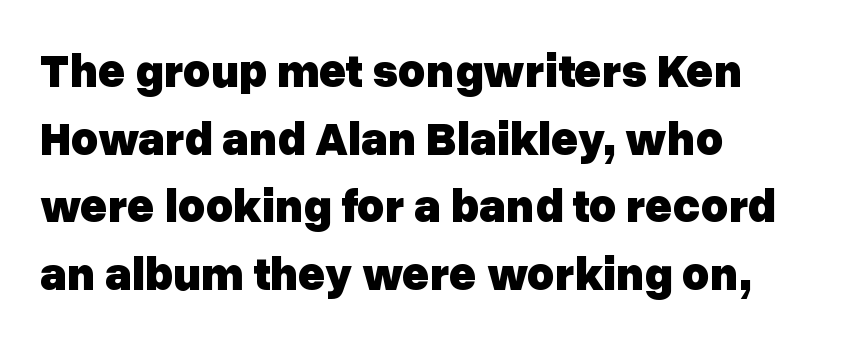
{"serif": "no", "italic": "no", "bold": "yes", "weight": "heavy", "width": "normal", "stroke_contrast": "low", "x_height": "medium", "monospaced": "no", "underline": "no", "align": "left", "line_spacing": "normal", "line_spacing_ratio": 1.44, "letter_spacing": "normal", "letter_spacing_em": 0.0, "glyph_px": 47}
